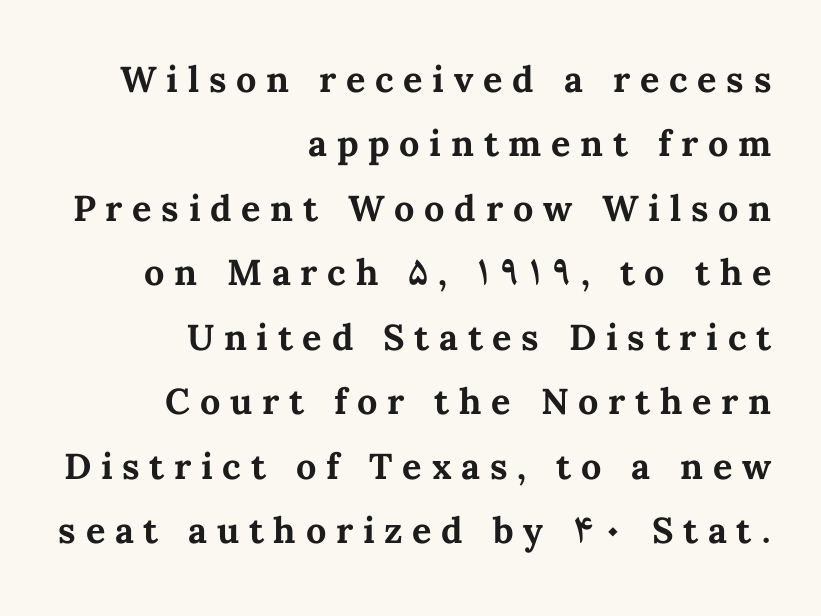
The image shows 36 px bold type, upright; set right-aligned, line spacing 1.79x, unusually wide letter spacing (+0.27 em), not underlined; medium stroke contrast and a medium x-height.
